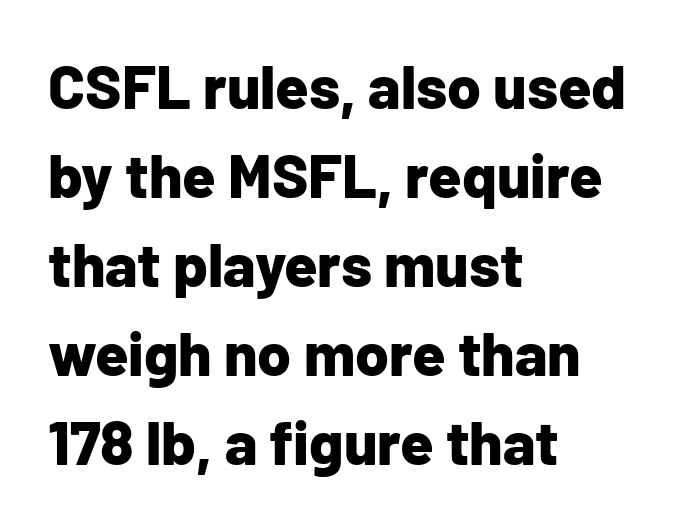
The typesetter chose a ragged-right arrangement here. Quick note: interline space is typical. Proportional: the letters do not fall into vertical columns. Underlining? Definitely not there.
